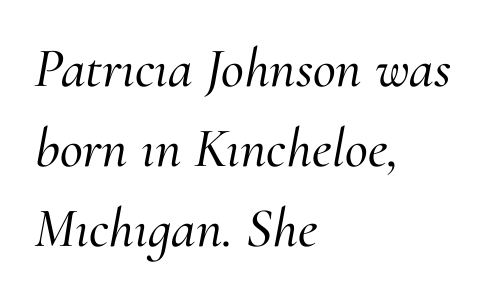
{"serif": "yes", "italic": "yes", "lean": "right", "slant_degrees": 10, "width": "normal", "stroke_contrast": "medium", "x_height": "small", "monospaced": "no", "underline": "no", "align": "left", "line_spacing": "normal", "line_spacing_ratio": 1.43, "letter_spacing": "normal", "letter_spacing_em": 0.0, "glyph_px": 56}
